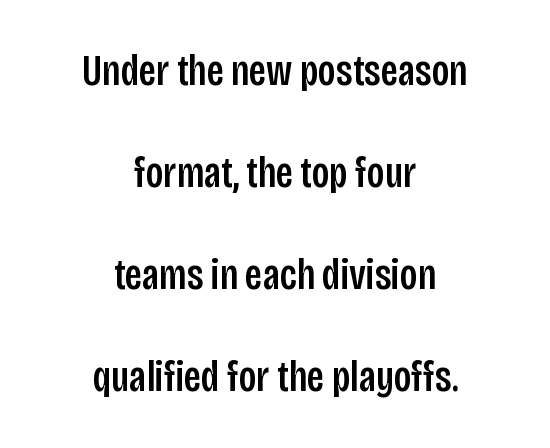
Q: Is the text italic (slanted)? A: No, it is upright.
Q: Is the typeface a serif or a sans-serif typeface? A: Sans-serif.
Q: Is the text underlined? A: No.
Q: How is the paragraph aligned? A: Centered.
Q: Is the spacing between letters normal or unusually wide? A: Normal.
Q: Is the spacing between lines tight, normal or loose? A: Loose.
Q: Width (condensed, normal, or wide)? A: Condensed.
Q: Stroke contrast? A: Low.
Q: x-height? A: Large.
Q: Monospaced? A: No.
